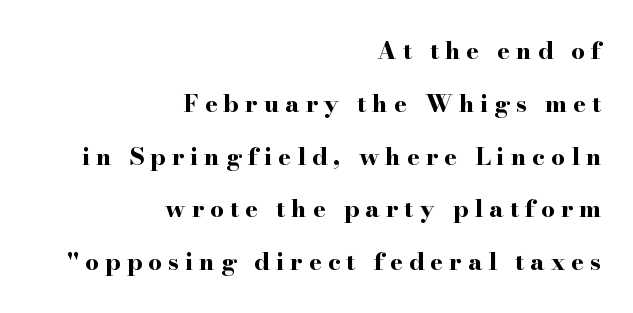
{"italic": "no", "bold": "yes", "underline": "no", "align": "right", "line_spacing": "loose", "line_spacing_ratio": 2.2, "letter_spacing": "wide", "letter_spacing_em": 0.25, "glyph_px": 24}
